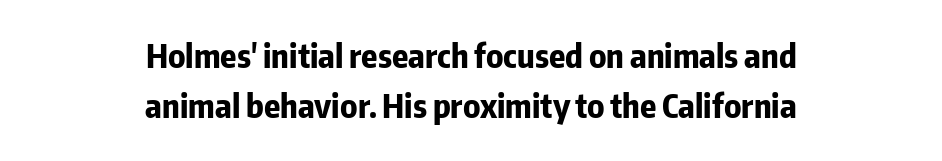
Q: Is the text bold? A: Yes.
Q: Is the text italic (slanted)? A: No, it is upright.
Q: Is the typeface a serif or a sans-serif typeface? A: Sans-serif.
Q: Is the text underlined? A: No.
Q: How is the paragraph aligned? A: Centered.
Q: Is the spacing between letters normal or unusually wide? A: Normal.
Q: Is the spacing between lines tight, normal or loose? A: Normal.
Q: Width (condensed, normal, or wide)? A: Condensed.
Q: Stroke contrast? A: Low.
Q: x-height? A: Medium.
Q: Monospaced? A: No.
